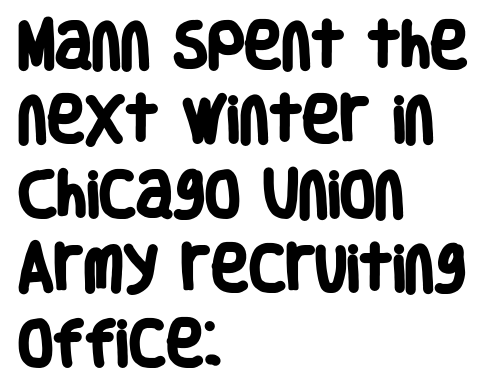
{"serif": "no", "bold": "yes", "weight": "heavy", "width": "condensed", "stroke_contrast": "low", "x_height": "large", "monospaced": "no", "underline": "no", "align": "left", "line_spacing": "normal", "line_spacing_ratio": 1.46, "letter_spacing": "normal", "letter_spacing_em": 0.0, "glyph_px": 51}
